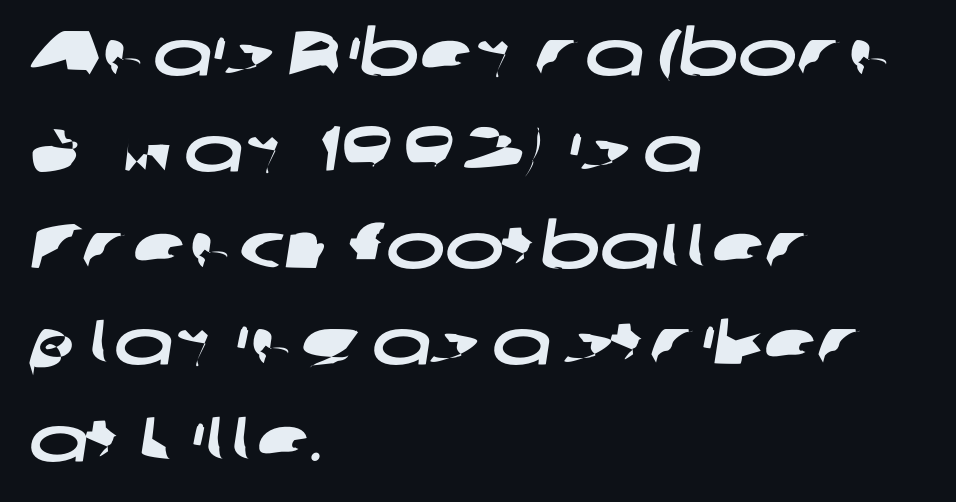
{"serif": "no", "width": "wide", "stroke_contrast": "low", "x_height": "medium", "monospaced": "no", "underline": "no", "align": "left", "line_spacing": "normal", "line_spacing_ratio": 1.53, "letter_spacing": "normal", "letter_spacing_em": 0.0, "glyph_px": 63}
